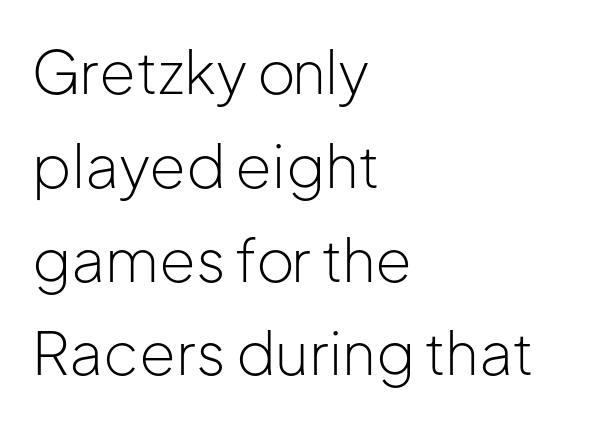
{"serif": "no", "italic": "no", "bold": "no", "weight": "light", "width": "normal", "stroke_contrast": "low", "x_height": "medium", "monospaced": "no", "underline": "no", "align": "left", "line_spacing": "normal", "line_spacing_ratio": 1.59, "letter_spacing": "normal", "letter_spacing_em": 0.0, "glyph_px": 59}
